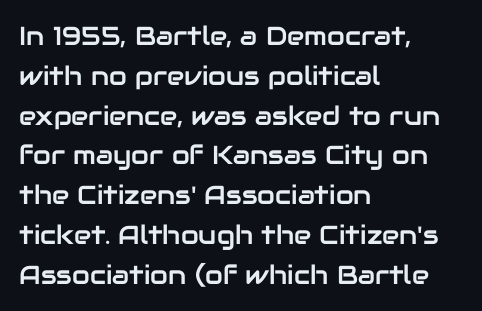
How would I describe the line gaps? Plain and ordinary. Does extra space separate the letters? No, they use regular spacing. These lines stack with their left ends in a neat column. Underlining? Definitely not there. Quick note: not italic, upright.
